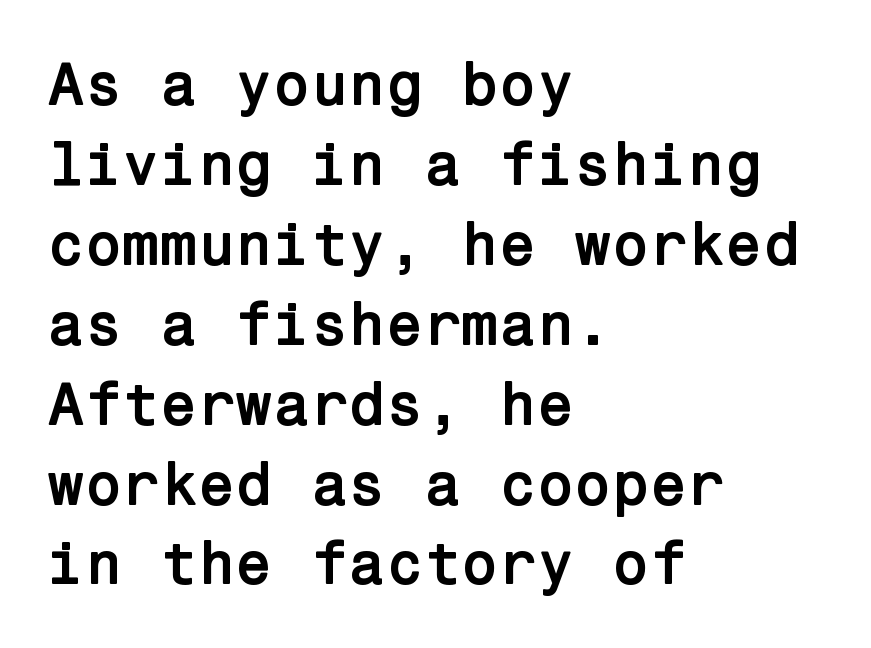
{"serif": "no", "italic": "no", "bold": "yes", "weight": "semibold", "width": "normal", "stroke_contrast": "low", "x_height": "medium", "underline": "no", "align": "left", "line_spacing": "normal", "line_spacing_ratio": 1.31, "letter_spacing": "normal", "letter_spacing_em": 0.0, "glyph_px": 61}
